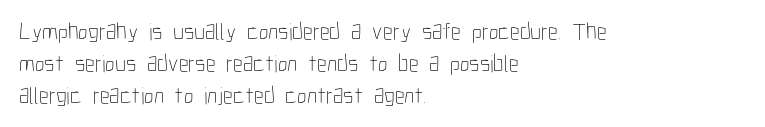
Q: Is the text bold? A: No.
Q: Is the text italic (slanted)? A: No, it is upright.
Q: Is the text underlined? A: No.
Q: How is the paragraph aligned? A: Left-aligned.
Q: Is the spacing between letters normal or unusually wide? A: Normal.
Q: Is the spacing between lines tight, normal or loose? A: Normal.
